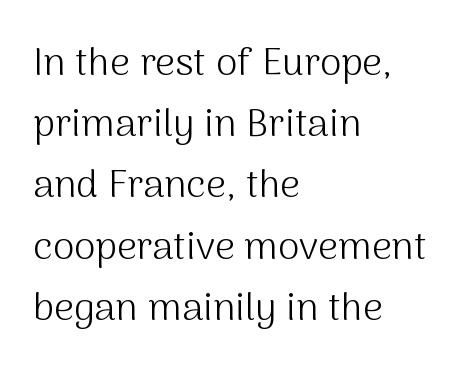
The image shows 39 px light sans-serif type, upright; set left-aligned, normal line spacing (1.57x), normal letter spacing, not underlined; medium stroke contrast and a medium x-height.
